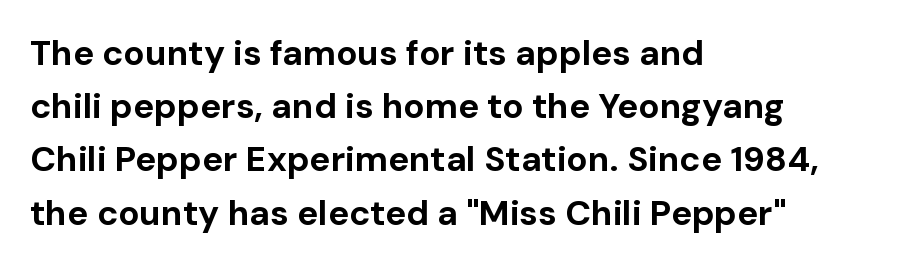
The image shows 35 px bold sans-serif type, upright; set left-aligned, normal line spacing (1.52x), normal letter spacing, not underlined; low stroke contrast and a medium x-height.
